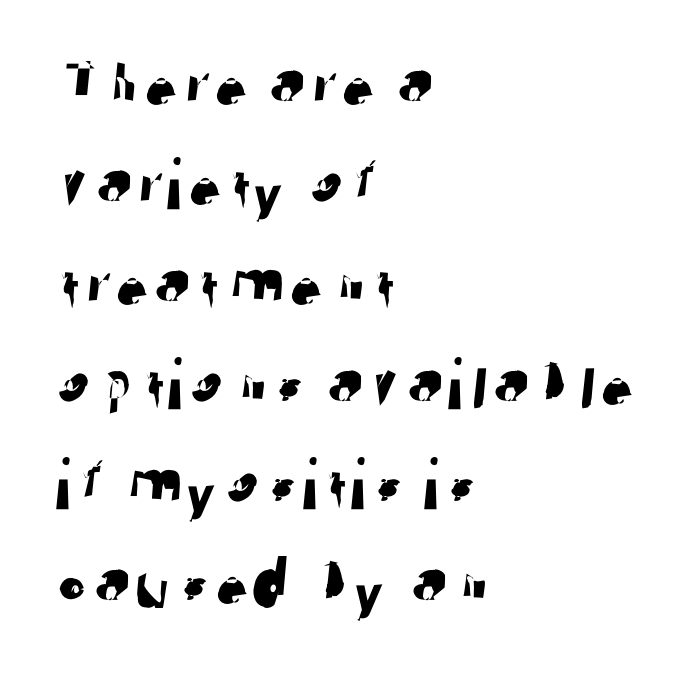
{"serif": "no", "width": "normal", "stroke_contrast": "low", "x_height": "medium", "monospaced": "no", "underline": "no", "align": "left", "line_spacing": "normal", "line_spacing_ratio": 1.35, "letter_spacing": "normal", "letter_spacing_em": 0.0, "glyph_px": 74}
